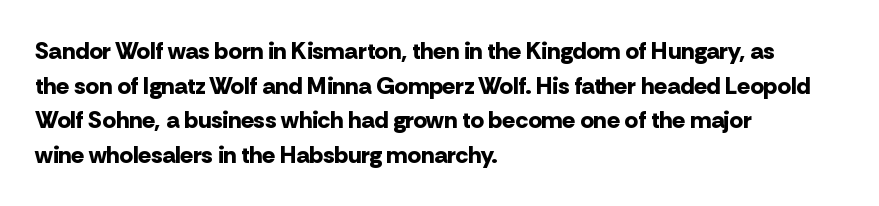
{"italic": "no", "bold": "yes", "underline": "no", "align": "left", "line_spacing": "normal", "line_spacing_ratio": 1.44, "letter_spacing": "normal", "letter_spacing_em": 0.0, "glyph_px": 24}
